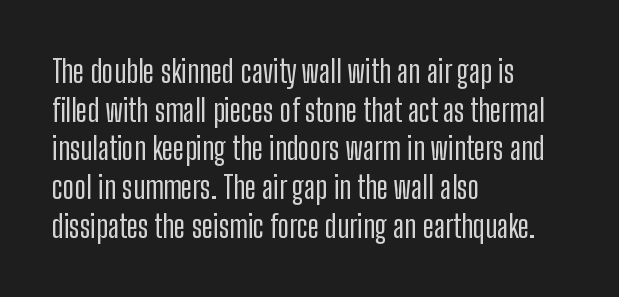
The font family rendered here belongs to the sans-serif group. Do the characters align in a grid? No, the font is proportional. Honestly, there is no underline to notice here at all. Normally led — the rows are evenly, conventionally spaced.
